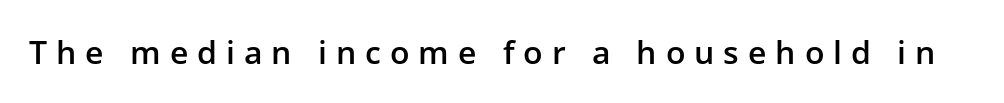
{"serif": "no", "italic": "no", "bold": "semi", "weight": "semibold", "width": "normal", "stroke_contrast": "low", "x_height": "medium", "monospaced": "no", "underline": "no", "letter_spacing": "wide", "letter_spacing_em": 0.28, "glyph_px": 32}
